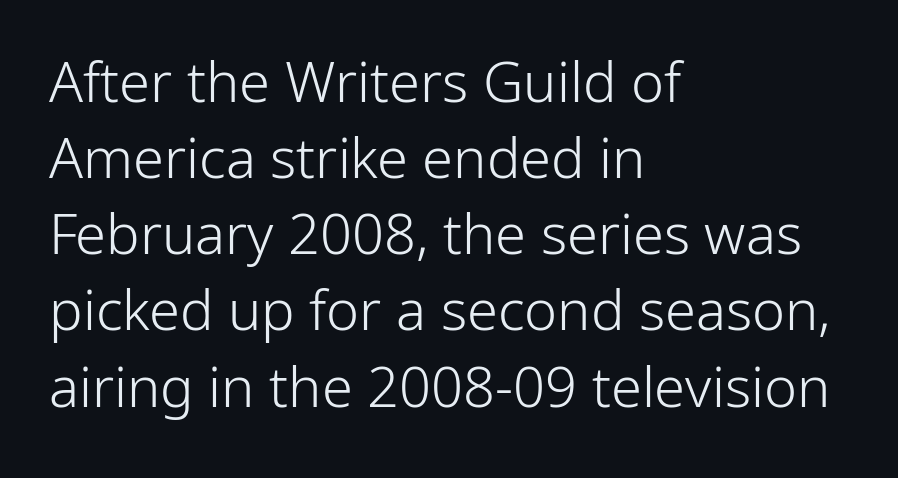
{"serif": "no", "italic": "no", "bold": "no", "weight": "light", "width": "normal", "stroke_contrast": "low", "x_height": "medium", "monospaced": "no", "underline": "no", "align": "left", "line_spacing": "normal", "line_spacing_ratio": 1.36, "letter_spacing": "normal", "letter_spacing_em": 0.0, "glyph_px": 56}
